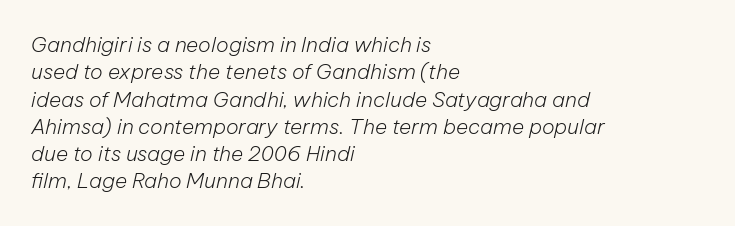
Q: Is the text bold? A: No.
Q: Is the text italic (slanted)? A: Yes, it leans right by about 12 degrees.
Q: Is the text underlined? A: No.
Q: How is the paragraph aligned? A: Left-aligned.
Q: Is the spacing between letters normal or unusually wide? A: Normal.
Q: Is the spacing between lines tight, normal or loose? A: Normal.
